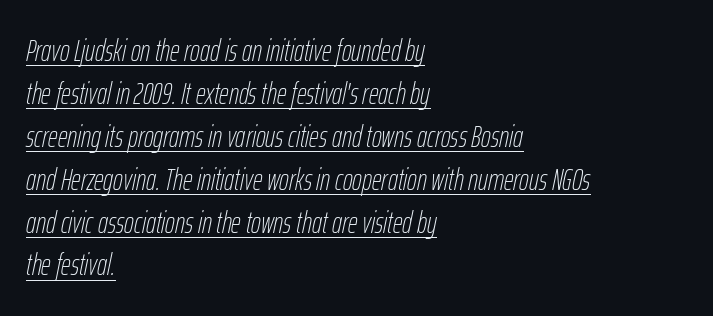
The image shows 30 px thin, condensed type, italic (leaning right); set left-aligned, normal line spacing (1.43x), normal letter spacing, underlined; low stroke contrast and a medium x-height.
